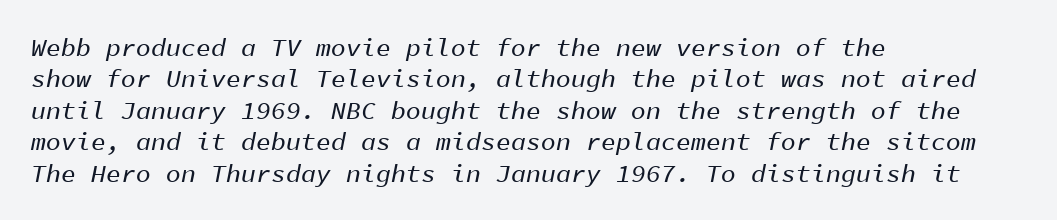
{"italic": "yes", "lean": "right", "slant_degrees": 11, "underline": "no", "align": "left", "line_spacing": "normal", "line_spacing_ratio": 1.26, "letter_spacing": "normal", "letter_spacing_em": 0.0, "glyph_px": 25}
